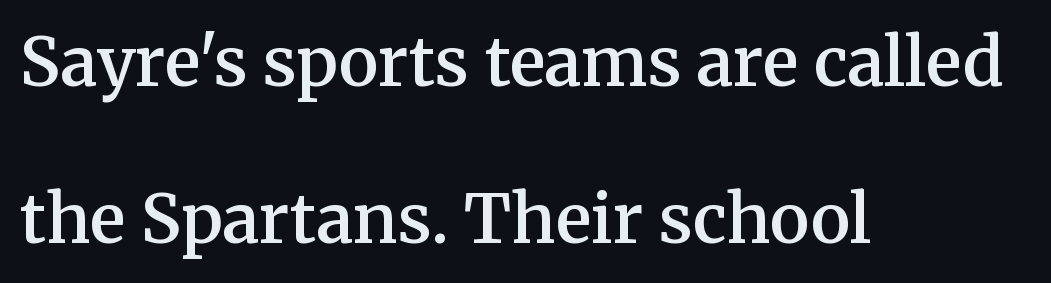
Q: Is the text bold? A: Semi-bold.
Q: Is the text italic (slanted)? A: No, it is upright.
Q: Is the typeface a serif or a sans-serif typeface? A: Serif.
Q: Is the text underlined? A: No.
Q: How is the paragraph aligned? A: Left-aligned.
Q: Is the spacing between letters normal or unusually wide? A: Normal.
Q: Is the spacing between lines tight, normal or loose? A: Loose.
Q: Width (condensed, normal, or wide)? A: Normal.
Q: Stroke contrast? A: Medium.
Q: x-height? A: Medium.
Q: Monospaced? A: No.
